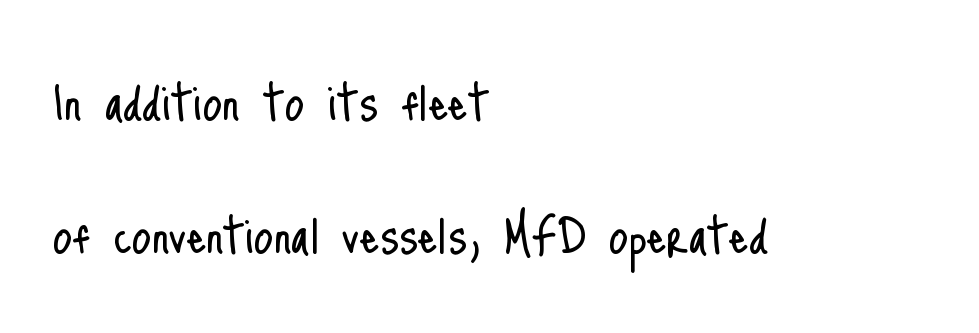
The image shows 62 px light, condensed sans-serif type, upright; set left-aligned, loose line spacing (2.14x), normal letter spacing, not underlined; low stroke contrast and a small x-height.
